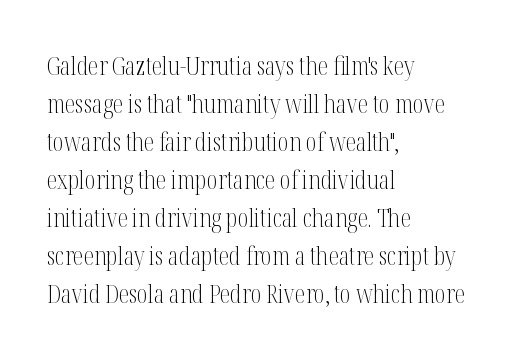
Visually the block forms a straight wall on the left and a jagged coastline on the right. Caption: standard tracking, unaltered. The type sits square on the baseline with zero lean. Weight: not bold — regular or lighter.
